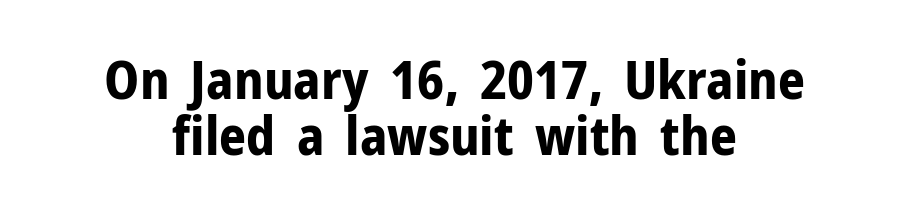
{"serif": "no", "italic": "no", "bold": "yes", "weight": "bold", "width": "normal", "stroke_contrast": "low", "x_height": "medium", "monospaced": "no", "underline": "no", "align": "center", "line_spacing": "tight", "line_spacing_ratio": 1.06, "letter_spacing": "normal", "letter_spacing_em": 0.0, "glyph_px": 53}
